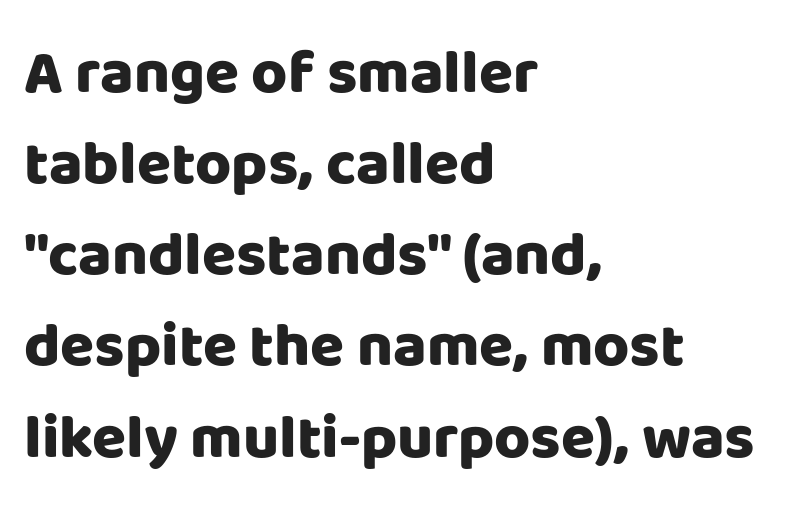
Nobody drew a line under any word here. Is the type bold? Yes — the strokes are clearly thick and heavy. Quick note: interline space is typical. Note: no serifs on the glyphs. Upright lettering throughout.
